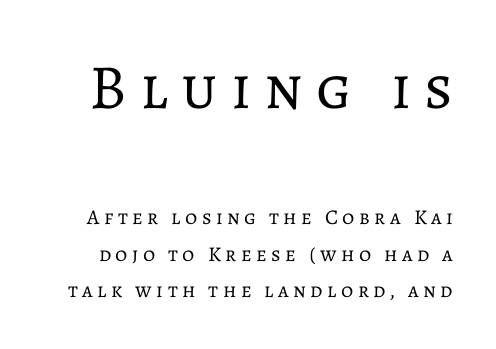
The image shows 63 px regular-weight type, upright; set line spacing 1.73x, unusually wide letter spacing (+0.21 em), not underlined; the first (top) block is 3.0x larger; low stroke contrast and a medium x-height.
